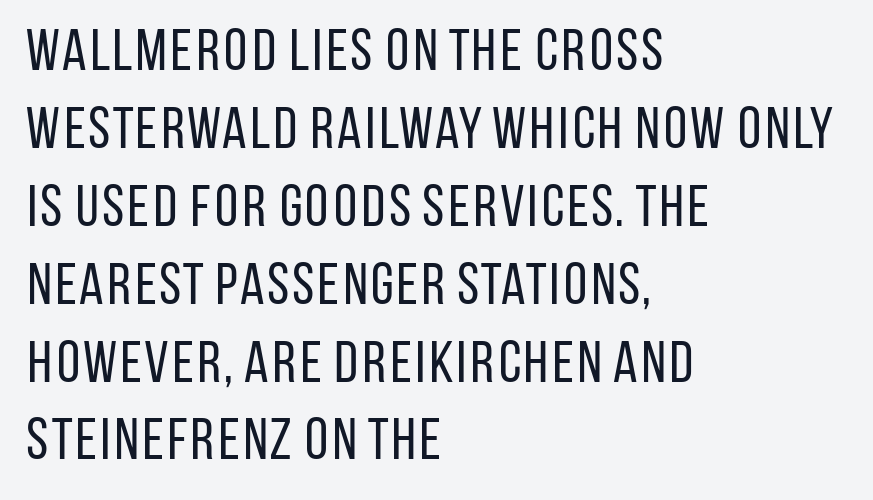
Q: Is the text bold? A: No.
Q: Is the text italic (slanted)? A: No, it is upright.
Q: Is the typeface a serif or a sans-serif typeface? A: Sans-serif.
Q: Is the text underlined? A: No.
Q: How is the paragraph aligned? A: Left-aligned.
Q: Is the spacing between letters normal or unusually wide? A: Normal.
Q: Is the spacing between lines tight, normal or loose? A: Normal.
Q: Width (condensed, normal, or wide)? A: Condensed.
Q: Stroke contrast? A: Low.
Q: x-height? A: Large.
Q: Monospaced? A: No.
